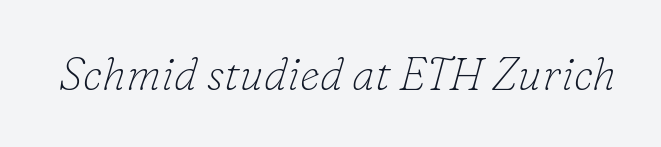
{"serif": "yes", "italic": "yes", "lean": "right", "slant_degrees": 16, "bold": "no", "weight": "thin", "width": "normal", "stroke_contrast": "low", "x_height": "small", "monospaced": "no", "underline": "no", "letter_spacing": "normal", "letter_spacing_em": 0.0, "glyph_px": 45}
